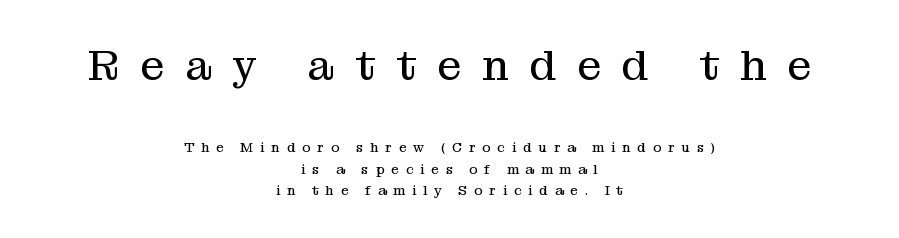
Q: Is the text bold? A: No.
Q: Is the text italic (slanted)? A: No, it is upright.
Q: Is the typeface a serif or a sans-serif typeface? A: Serif.
Q: Is the text underlined? A: No.
Q: How is the paragraph aligned? A: Centered.
Q: Is the spacing between letters normal or unusually wide? A: Unusually wide.
Q: Is the spacing between lines tight, normal or loose? A: Normal.
Q: Which block of text is set in a larger size, the first (top) or the second (bottom)? A: The first (top) one.
Q: Width (condensed, normal, or wide)? A: Normal.
Q: Stroke contrast? A: Medium.
Q: x-height? A: Medium.
Q: Monospaced? A: No.
